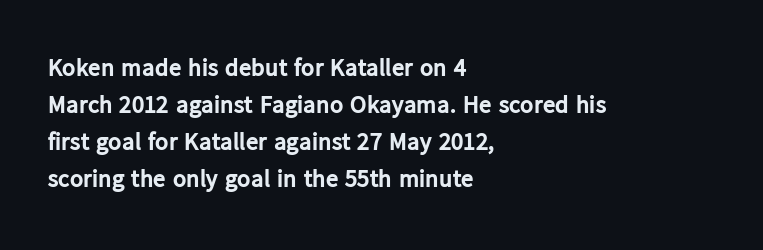
Horizontally, the lines are justified to the leading edge only. These words are printed bold, with thick strokes throughout. These lines sit exactly where default settings would place them. Every character sits straight up, as roman type does. Beneath every word, the page is bare.
